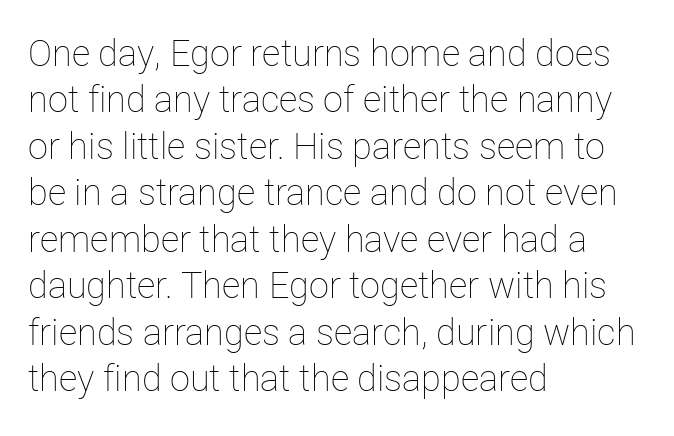
{"italic": "no", "bold": "no", "weight": "thin", "width": "normal", "stroke_contrast": "low", "x_height": "medium", "monospaced": "no", "underline": "no", "align": "left", "line_spacing": "normal", "line_spacing_ratio": 1.29, "letter_spacing": "normal", "letter_spacing_em": 0.0, "glyph_px": 36}
